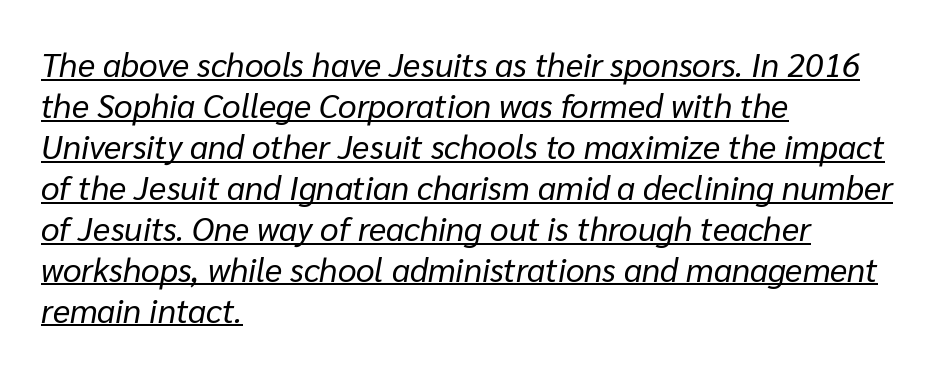
The image shows 33 px regular-weight type, italic (leaning right); set left-aligned, line spacing 1.24x, normal letter spacing, underlined; low stroke contrast and a medium x-height.
